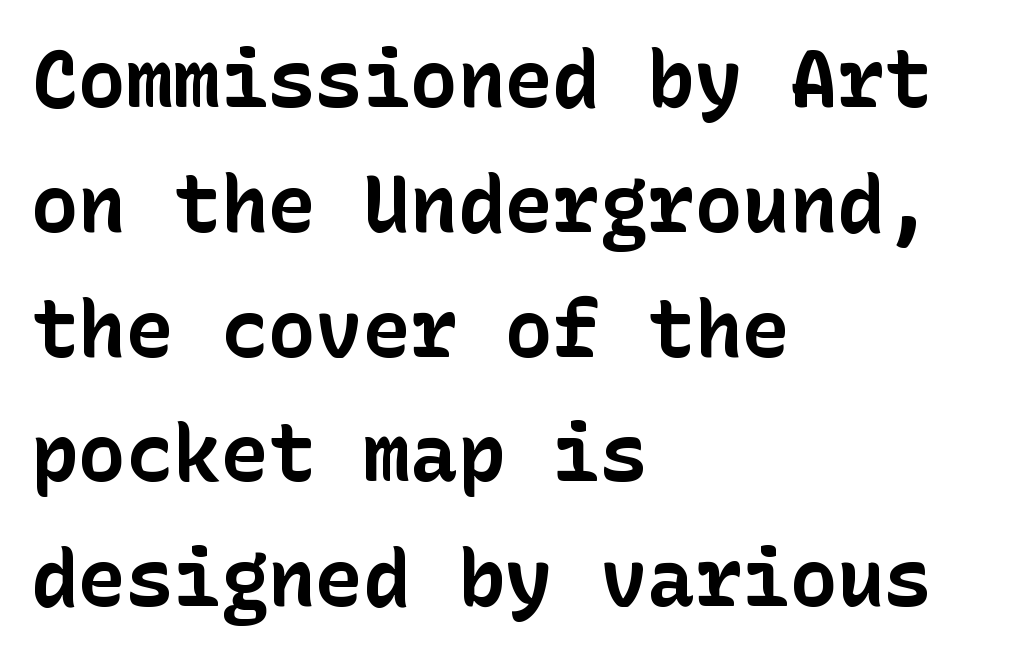
The rows are spaced the way most documents space them. Emphasis by weight is at full strength: bold. These lines are set flush left with a ragged right edge. Tracking here is standard; glyphs follow each other at the usual distance. Every character sits straight up, as roman type does.
